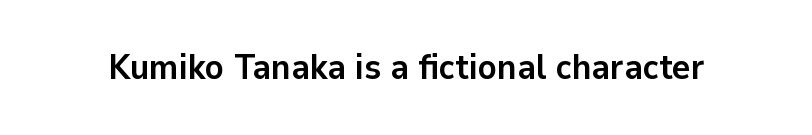
{"serif": "no", "italic": "no", "bold": "yes", "weight": "semibold", "width": "normal", "stroke_contrast": "low", "x_height": "medium", "monospaced": "no", "underline": "no", "letter_spacing": "normal", "letter_spacing_em": 0.0, "glyph_px": 35}
